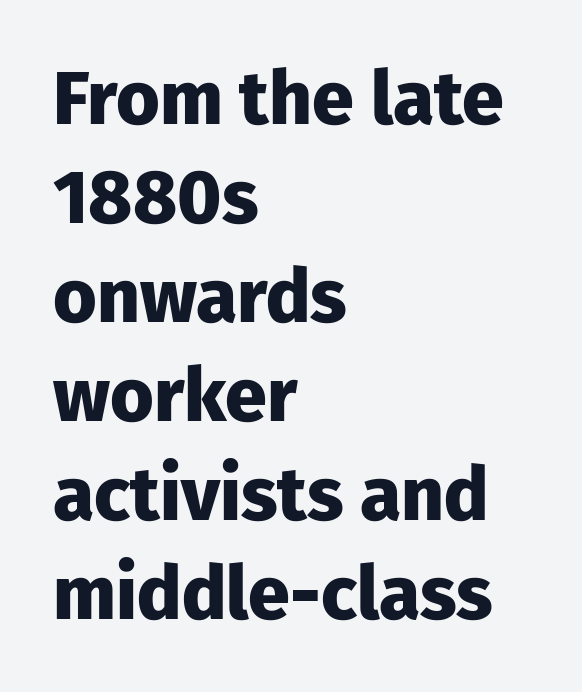
{"serif": "no", "italic": "no", "bold": "yes", "weight": "heavy", "width": "normal", "stroke_contrast": "low", "x_height": "medium", "monospaced": "no", "underline": "no", "align": "left", "line_spacing": "normal", "line_spacing_ratio": 1.32, "letter_spacing": "normal", "letter_spacing_em": 0.0, "glyph_px": 75}
